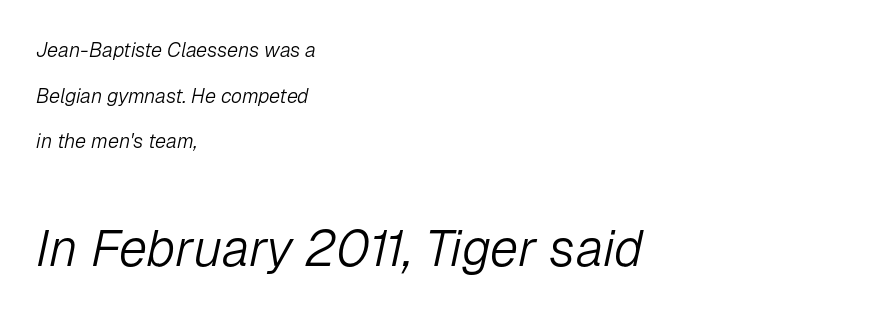
The paragraph shown leans on its left margin. Slant detected: the letters are inclined. Do the characters align in a grid? No, the font is proportional. Rule under the text: the space is simply empty. Is the type heavy? It reads as light-to-regular instead.
